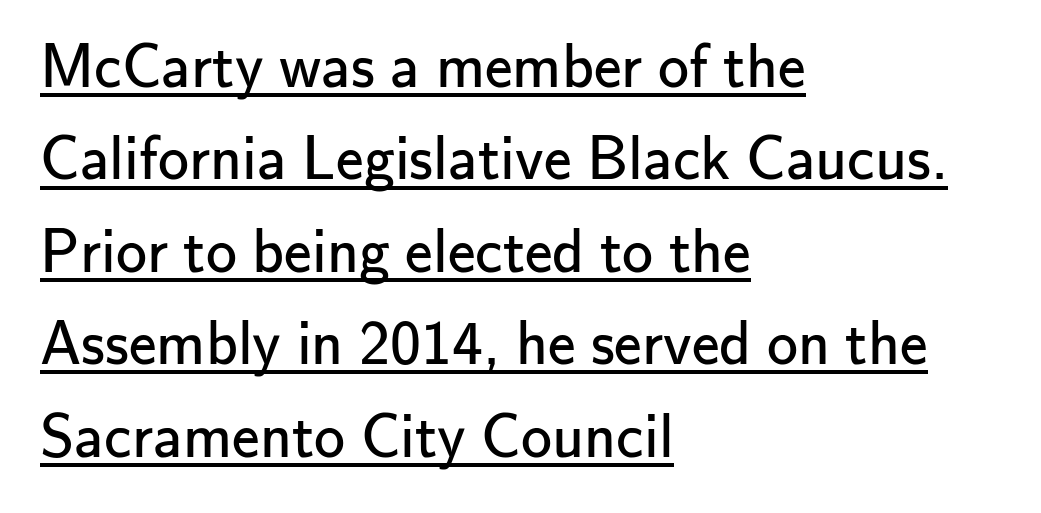
Q: Is the text bold? A: No.
Q: Is the text italic (slanted)? A: No, it is upright.
Q: Is the typeface a serif or a sans-serif typeface? A: Sans-serif.
Q: Is the text underlined? A: Yes.
Q: How is the paragraph aligned? A: Left-aligned.
Q: Is the spacing between letters normal or unusually wide? A: Normal.
Q: Is the spacing between lines tight, normal or loose? A: Normal.
Q: Width (condensed, normal, or wide)? A: Normal.
Q: Stroke contrast? A: Low.
Q: x-height? A: Small.
Q: Monospaced? A: No.
